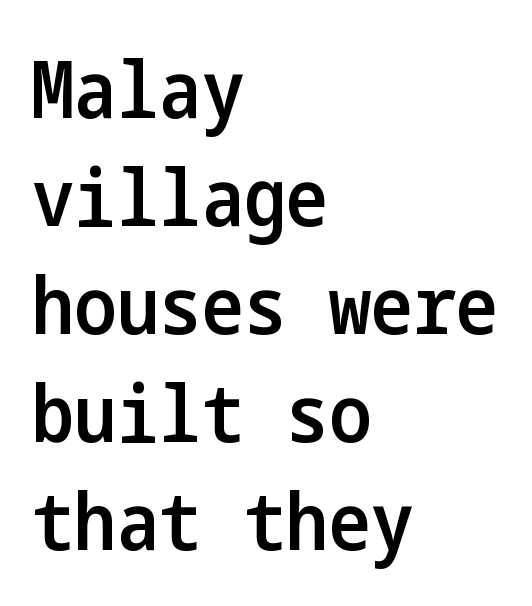
No word sits above an underline. Characters follow at the spacing the type designer built in. Unlike a traditional serif, this face leaves its strokes unadorned. Reading down the block, your eye returns to a fixed left position each line. Vertical spacing — default.
